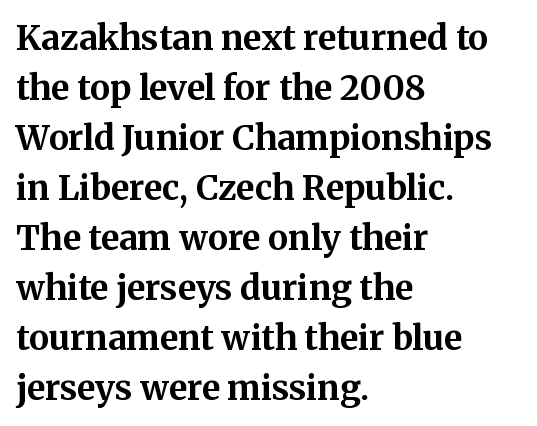
Q: Is the text bold? A: Yes.
Q: Is the text italic (slanted)? A: No, it is upright.
Q: Is the typeface a serif or a sans-serif typeface? A: Serif.
Q: Is the text underlined? A: No.
Q: How is the paragraph aligned? A: Left-aligned.
Q: Is the spacing between letters normal or unusually wide? A: Normal.
Q: Is the spacing between lines tight, normal or loose? A: Normal.
Q: Width (condensed, normal, or wide)? A: Normal.
Q: Stroke contrast? A: Medium.
Q: x-height? A: Medium.
Q: Monospaced? A: No.
